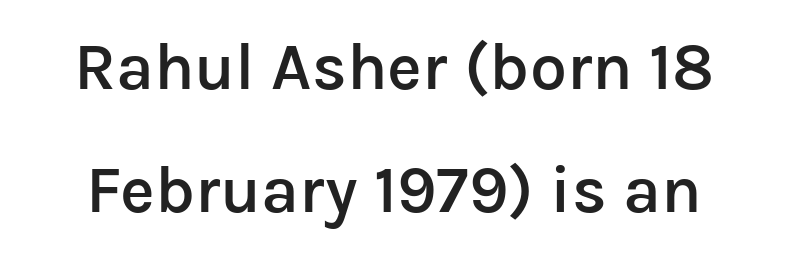
The image shows 66 px semibold sans-serif type, upright; set line spacing 1.86x, normal letter spacing, not underlined; low stroke contrast and a medium x-height.
